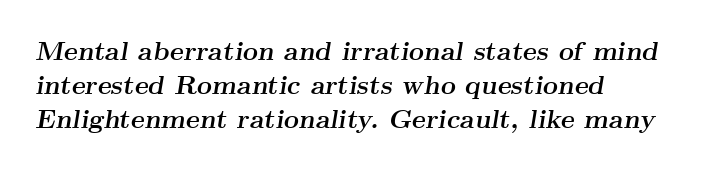
{"italic": "yes", "lean": "right", "slant_degrees": 9, "bold": "yes", "underline": "no", "align": "left", "line_spacing": "normal", "line_spacing_ratio": 1.31, "letter_spacing": "normal", "letter_spacing_em": 0.0, "glyph_px": 26}
